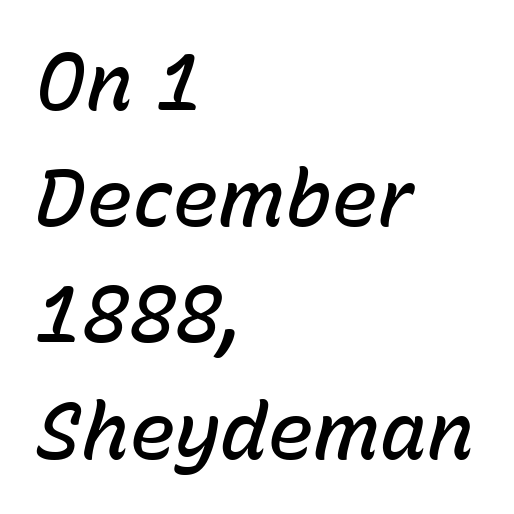
The image shows 78 px semibold type, italic (leaning right); set left-aligned, normal line spacing (1.49x), normal letter spacing, not underlined; low stroke contrast and a medium x-height.
